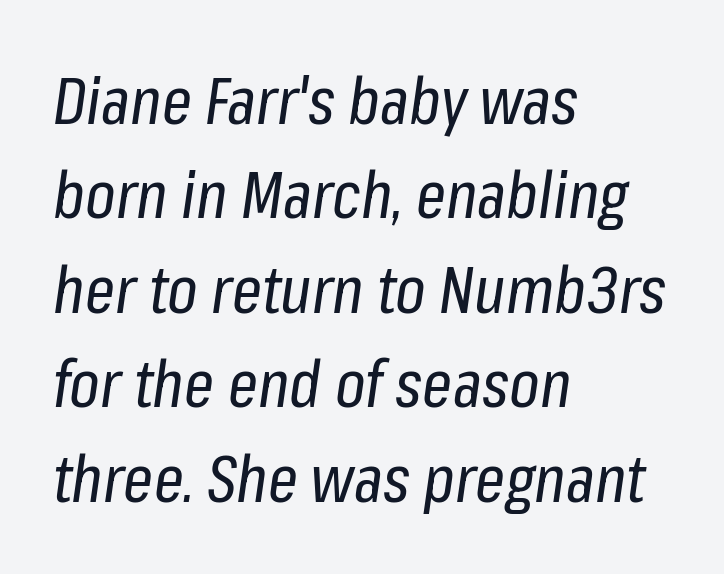
The image shows 66 px regular-weight, condensed type, italic (leaning right); set left-aligned, normal line spacing (1.43x), normal letter spacing, not underlined; low stroke contrast and a medium x-height.
